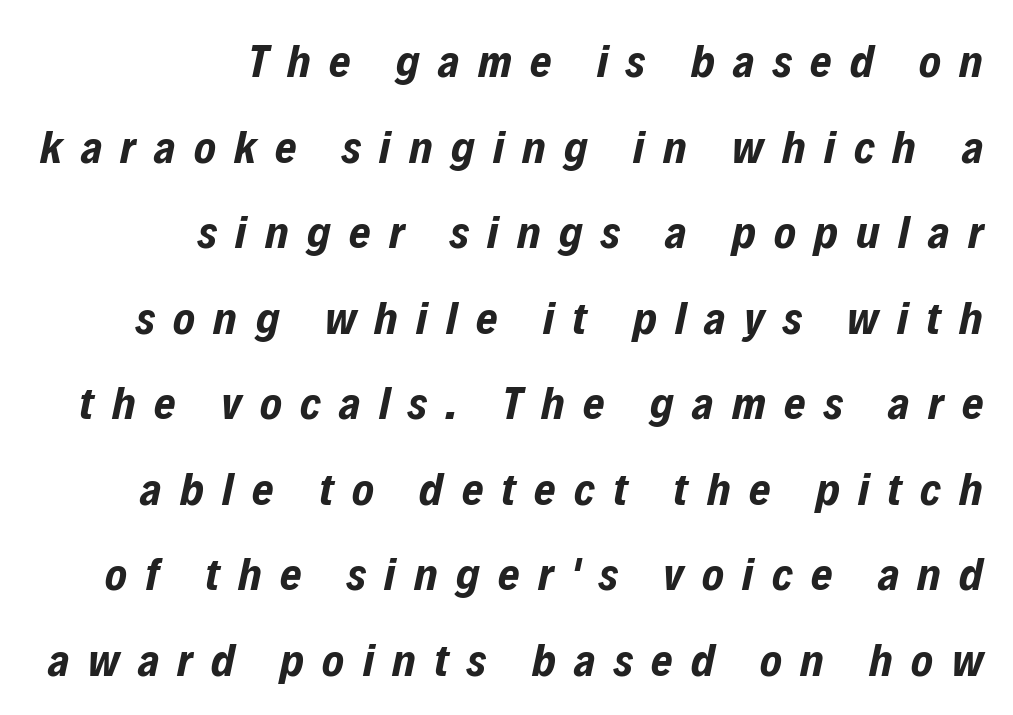
Q: Is the text bold? A: Yes.
Q: Is the text italic (slanted)? A: Yes, it leans right by about 12 degrees.
Q: Is the text underlined? A: No.
Q: How is the paragraph aligned? A: Right-aligned.
Q: Is the spacing between letters normal or unusually wide? A: Unusually wide.
Q: Width (condensed, normal, or wide)? A: Condensed.
Q: Stroke contrast? A: Low.
Q: x-height? A: Medium.
Q: Monospaced? A: No.
